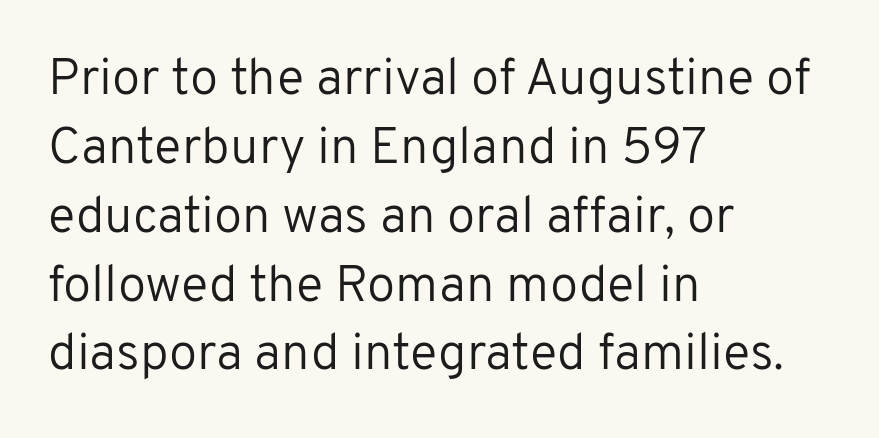
{"serif": "no", "italic": "no", "bold": "no", "weight": "regular", "width": "normal", "stroke_contrast": "low", "x_height": "medium", "monospaced": "no", "underline": "no", "align": "left", "line_spacing": "normal", "line_spacing_ratio": 1.35, "letter_spacing": "normal", "letter_spacing_em": 0.0, "glyph_px": 51}
